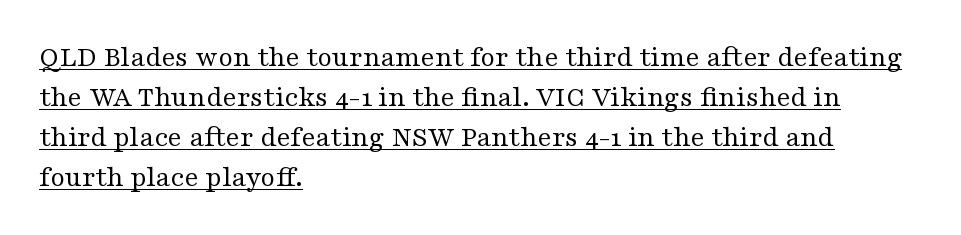
{"serif": "yes", "italic": "no", "bold": "no", "weight": "regular", "width": "wide", "stroke_contrast": "medium", "x_height": "medium", "monospaced": "no", "underline": "yes", "align": "left", "line_spacing": "normal", "line_spacing_ratio": 1.33, "letter_spacing": "normal", "letter_spacing_em": 0.0, "glyph_px": 30}
